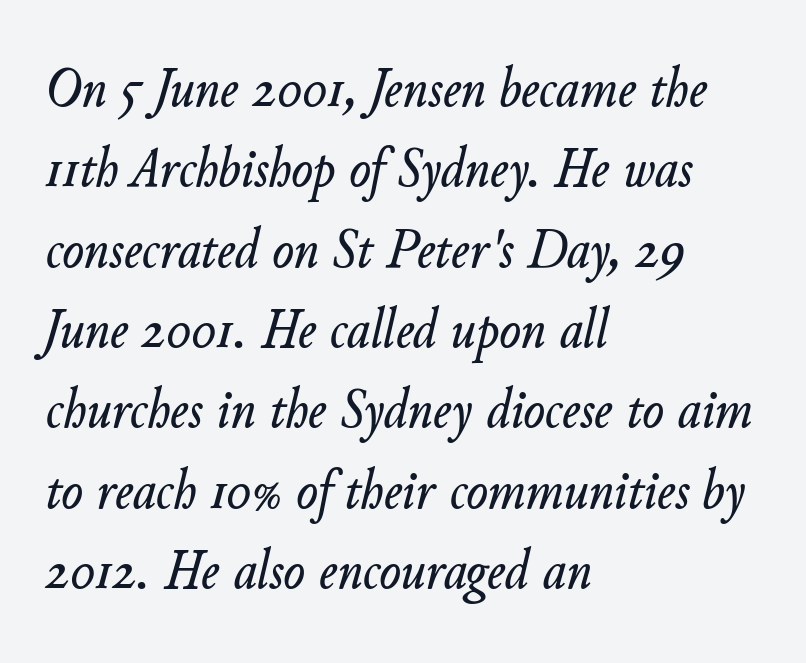
{"italic": "yes", "lean": "right", "slant_degrees": 11, "width": "normal", "stroke_contrast": "low", "x_height": "small", "monospaced": "no", "underline": "no", "align": "left", "line_spacing": "normal", "line_spacing_ratio": 1.41, "letter_spacing": "normal", "letter_spacing_em": 0.0, "glyph_px": 57}
